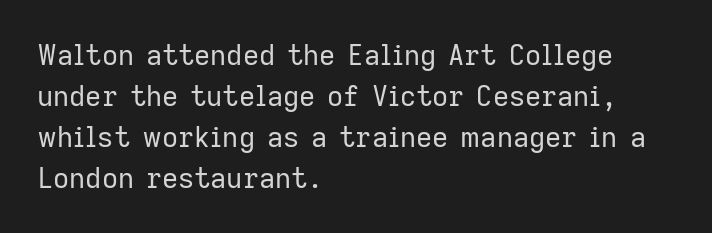
Q: Is the text bold? A: No.
Q: Is the text italic (slanted)? A: No, it is upright.
Q: Is the typeface a serif or a sans-serif typeface? A: Sans-serif.
Q: Is the text underlined? A: No.
Q: How is the paragraph aligned? A: Left-aligned.
Q: Is the spacing between letters normal or unusually wide? A: Normal.
Q: Is the spacing between lines tight, normal or loose? A: Normal.
Q: Width (condensed, normal, or wide)? A: Normal.
Q: Stroke contrast? A: Low.
Q: x-height? A: Medium.
Q: Monospaced? A: No.
